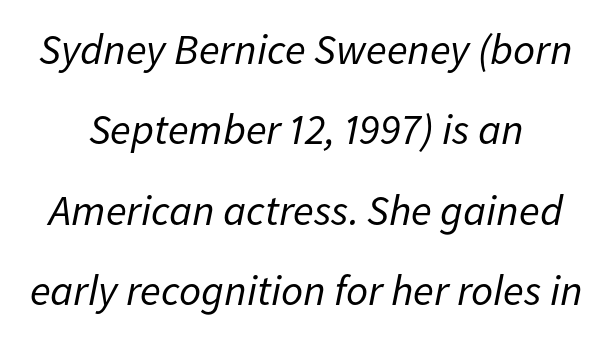
Q: Is the text bold? A: No.
Q: Is the text italic (slanted)? A: Yes, it leans right by about 11 degrees.
Q: Is the text underlined? A: No.
Q: Is the spacing between letters normal or unusually wide? A: Normal.
Q: Width (condensed, normal, or wide)? A: Normal.
Q: Stroke contrast? A: Low.
Q: x-height? A: Medium.
Q: Monospaced? A: No.
